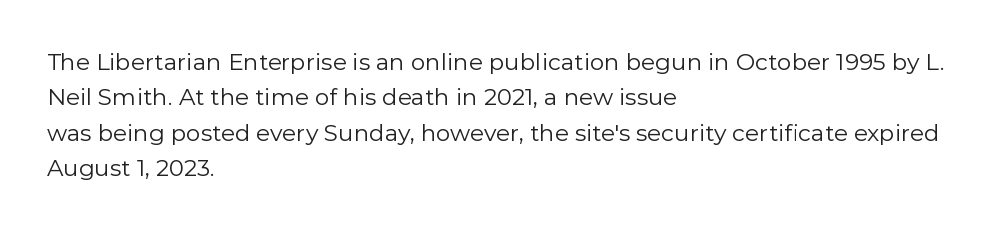
The image shows 23 px text type, upright; set left-aligned, normal line spacing (1.54x), normal letter spacing, not underlined.
